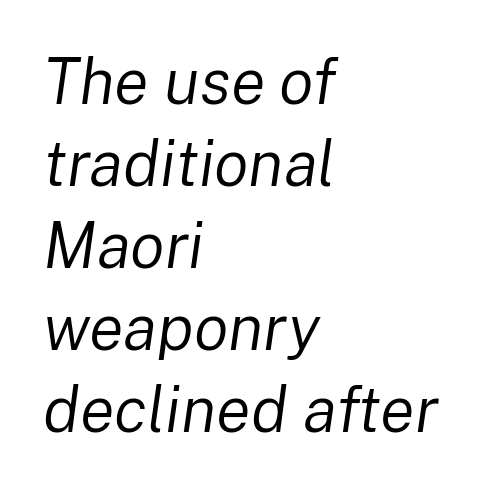
Q: Is the text bold? A: No.
Q: Is the text italic (slanted)? A: Yes, it leans right by about 8 degrees.
Q: Is the text underlined? A: No.
Q: How is the paragraph aligned? A: Left-aligned.
Q: Is the spacing between letters normal or unusually wide? A: Normal.
Q: Is the spacing between lines tight, normal or loose? A: Normal.
Q: Width (condensed, normal, or wide)? A: Normal.
Q: Stroke contrast? A: Low.
Q: x-height? A: Medium.
Q: Monospaced? A: No.
